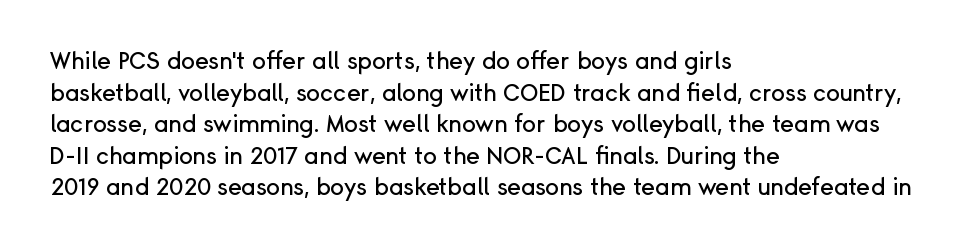
The letterforms sit shoulder to shoulder at normal distance. The paragraph has a hard left edge and a soft right edge. A clean baseline with only descenders dipping below it. No italicization has been applied; the sample stays upright.
